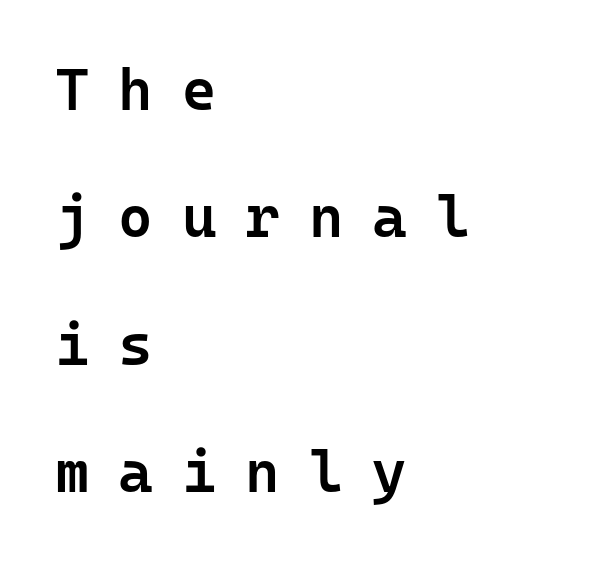
In terms of letterspacing, this is a distinctly airy, spread setting. Quick note: underline off. A bit beefed up — I'd call it semibold rather than bold. Rendered with straight, roman letterforms.
